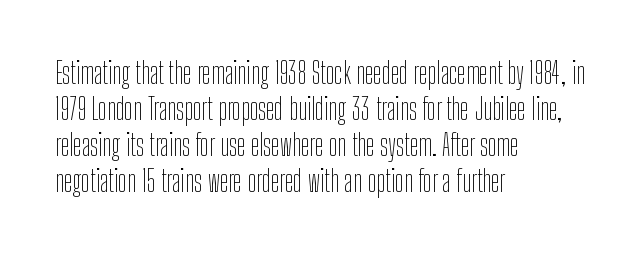
Caption: standard tracking, unaltered. Horizontally, the lines are justified to the leading edge only. The typeface chosen for these lines omits serifs. The weight tops out at a normal text grade. Style check: upright.
